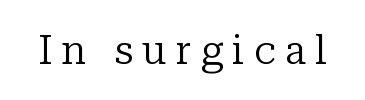
Q: Is the text bold? A: No.
Q: Is the text italic (slanted)? A: No, it is upright.
Q: Is the typeface a serif or a sans-serif typeface? A: Serif.
Q: Is the text underlined? A: No.
Q: Is the spacing between letters normal or unusually wide? A: Unusually wide.
Q: Width (condensed, normal, or wide)? A: Normal.
Q: Stroke contrast? A: Low.
Q: x-height? A: Medium.
Q: Monospaced? A: No.
